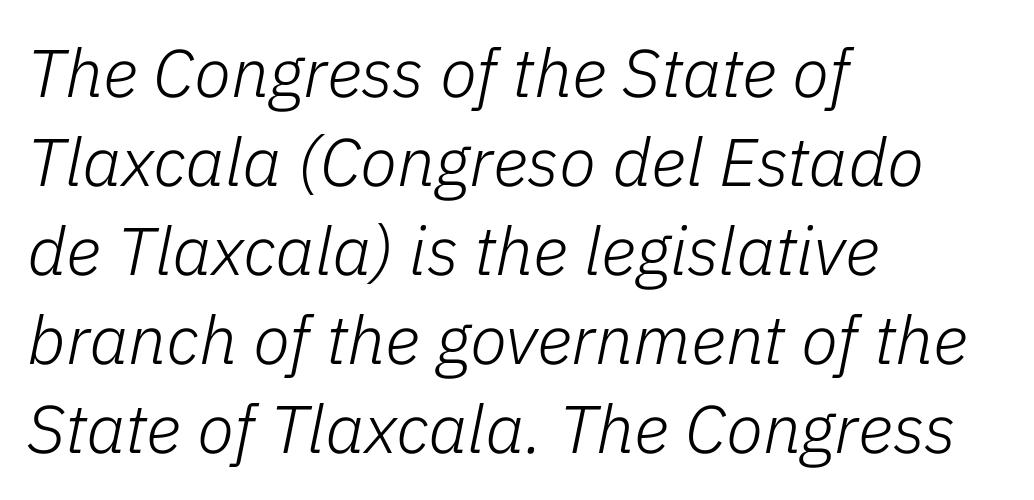
Q: Is the text bold? A: No.
Q: Is the text italic (slanted)? A: Yes, it leans right by about 11 degrees.
Q: Is the text underlined? A: No.
Q: How is the paragraph aligned? A: Left-aligned.
Q: Is the spacing between letters normal or unusually wide? A: Normal.
Q: Is the spacing between lines tight, normal or loose? A: Normal.
Q: Width (condensed, normal, or wide)? A: Normal.
Q: Stroke contrast? A: Low.
Q: x-height? A: Medium.
Q: Monospaced? A: No.
